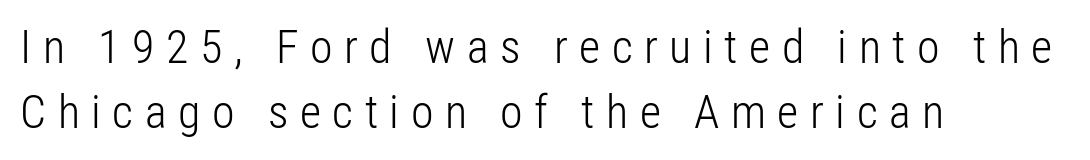
Q: Is the text bold? A: No.
Q: Is the text italic (slanted)? A: No, it is upright.
Q: Is the typeface a serif or a sans-serif typeface? A: Sans-serif.
Q: Is the text underlined? A: No.
Q: How is the paragraph aligned? A: Left-aligned.
Q: Is the spacing between letters normal or unusually wide? A: Unusually wide.
Q: Is the spacing between lines tight, normal or loose? A: Normal.
Q: Width (condensed, normal, or wide)? A: Condensed.
Q: Stroke contrast? A: Low.
Q: x-height? A: Medium.
Q: Monospaced? A: No.
